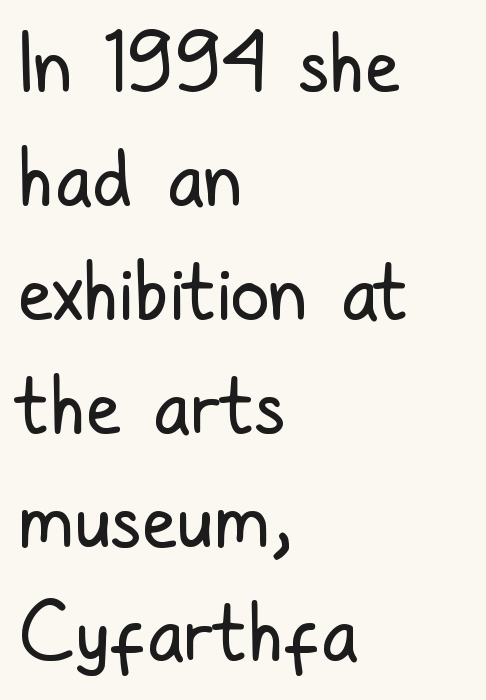
Does extra space separate the letters? No, they use regular spacing. Proportional: the letters do not fall into vertical columns. A roman cut, with each character standing at attention. The paragraph shown leans on its left margin.
